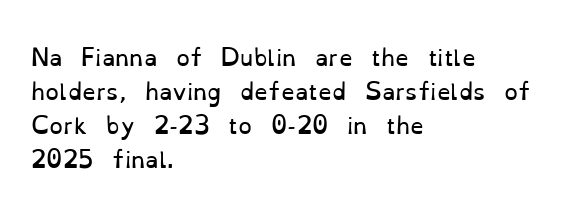
The image shows 22 px text type, upright; set left-aligned, normal line spacing (1.54x), normal letter spacing, not underlined.
